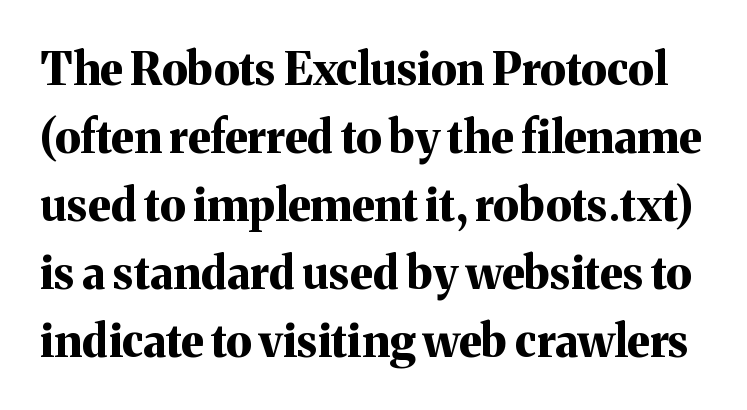
Rule under the text: the space is simply empty. Tall strokes in this sample are plumb rather than angled. The block of text has a typical density, with ordinary space between rows. Note the varied advance widths — an 'i' is clearly narrower than an 'm'.
